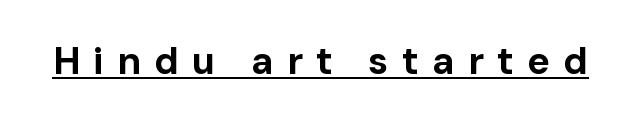
Q: Is the text bold? A: Yes.
Q: Is the text italic (slanted)? A: No, it is upright.
Q: Is the typeface a serif or a sans-serif typeface? A: Sans-serif.
Q: Is the text underlined? A: Yes.
Q: Is the spacing between letters normal or unusually wide? A: Unusually wide.
Q: Width (condensed, normal, or wide)? A: Normal.
Q: Stroke contrast? A: Low.
Q: x-height? A: Medium.
Q: Monospaced? A: No.
